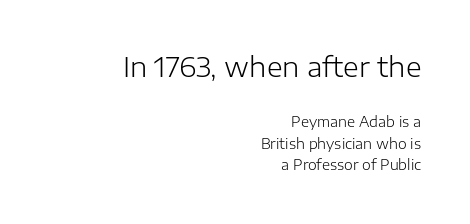
The font sits on the lighter half of the weight spectrum, regular included. All the whitespace from short lines collects on the left. The rendering shrinks the type as you move from the upper chunk to the lower. Leading matches the norm, producing a regular column.
